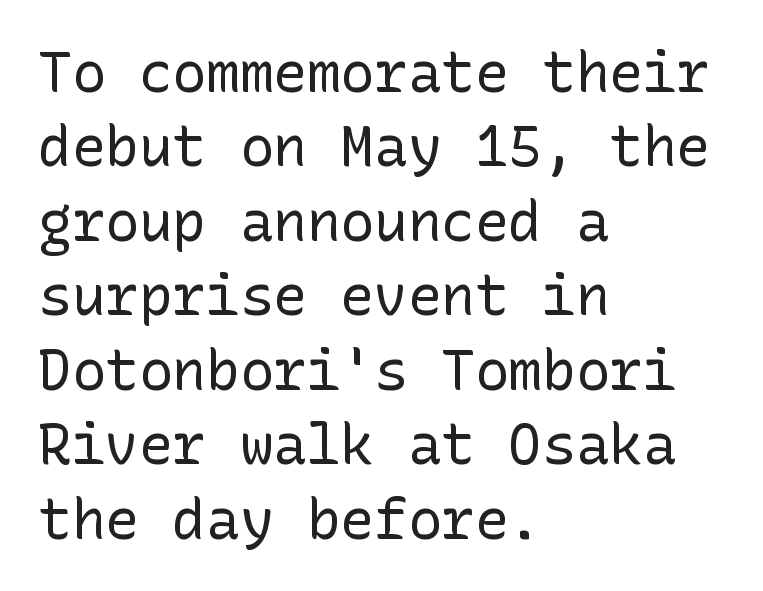
Q: Is the text bold? A: No.
Q: Is the text italic (slanted)? A: No, it is upright.
Q: Is the typeface a serif or a sans-serif typeface? A: Sans-serif.
Q: Is the text underlined? A: No.
Q: How is the paragraph aligned? A: Left-aligned.
Q: Is the spacing between letters normal or unusually wide? A: Normal.
Q: Is the spacing between lines tight, normal or loose? A: Normal.
Q: Width (condensed, normal, or wide)? A: Normal.
Q: Stroke contrast? A: Low.
Q: x-height? A: Medium.
